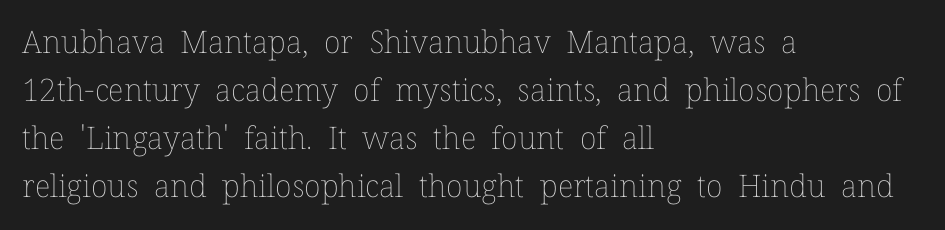
Q: Is the text bold? A: No.
Q: Is the text italic (slanted)? A: No, it is upright.
Q: Is the text underlined? A: No.
Q: How is the paragraph aligned? A: Left-aligned.
Q: Is the spacing between letters normal or unusually wide? A: Normal.
Q: Is the spacing between lines tight, normal or loose? A: Normal.
Q: Width (condensed, normal, or wide)? A: Normal.
Q: Stroke contrast? A: Low.
Q: x-height? A: Medium.
Q: Monospaced? A: No.
